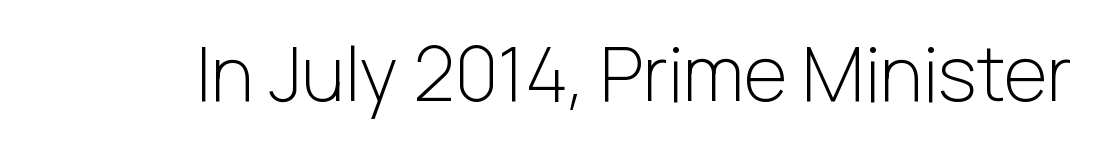
Character widths vary here, with narrow letters taking less room than wide ones. The string is rendered with underlining switched off. The font family rendered here belongs to the sans-serif group. Nothing unusual about the tracking: characters are spaced as the font intends. Counters stay open thanks to moderate or lighter strokes.
